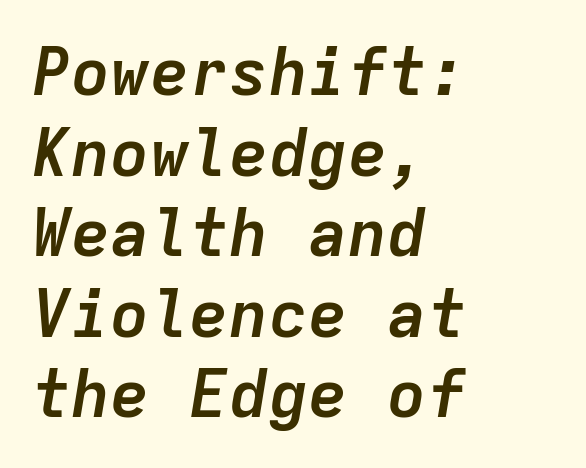
{"italic": "yes", "lean": "right", "slant_degrees": 9, "bold": "yes", "weight": "semibold", "width": "normal", "stroke_contrast": "low", "x_height": "medium", "monospaced": "yes", "underline": "no", "align": "left", "line_spacing_ratio": 1.22, "letter_spacing": "normal", "letter_spacing_em": 0.0, "glyph_px": 66}
